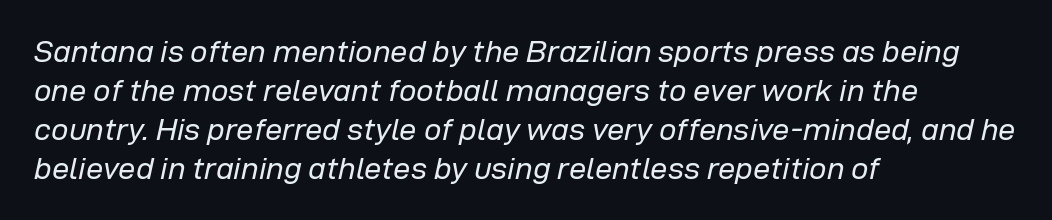
Is this a fixed-width face? No — the glyphs have proportional, varying widths. Every character sits at an angle, as italics do. The glyphs are unaccompanied by any horizontal stroke below them. Nothing unusual about the tracking: characters are spaced as the font intends. No extra ink here — the face is not bold. Leading: standard.
